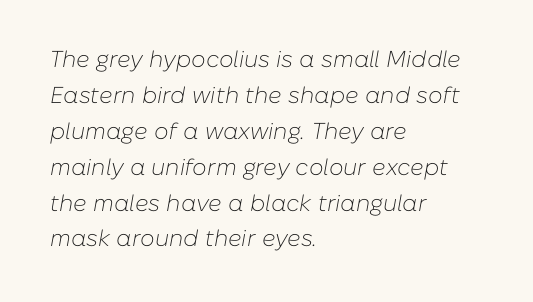
Q: Is the text bold? A: No.
Q: Is the text italic (slanted)? A: Yes, it leans right by about 10 degrees.
Q: Is the text underlined? A: No.
Q: How is the paragraph aligned? A: Left-aligned.
Q: Is the spacing between letters normal or unusually wide? A: Normal.
Q: Is the spacing between lines tight, normal or loose? A: Normal.
